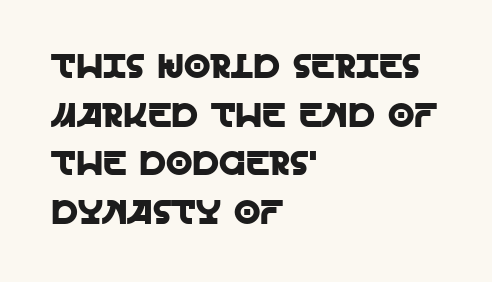
Q: Is the text italic (slanted)? A: No, it is upright.
Q: Is the typeface a serif or a sans-serif typeface? A: Sans-serif.
Q: Is the text underlined? A: No.
Q: How is the paragraph aligned? A: Left-aligned.
Q: Is the spacing between letters normal or unusually wide? A: Normal.
Q: Is the spacing between lines tight, normal or loose? A: Normal.
Q: Width (condensed, normal, or wide)? A: Normal.
Q: x-height? A: Large.
Q: Monospaced? A: No.
